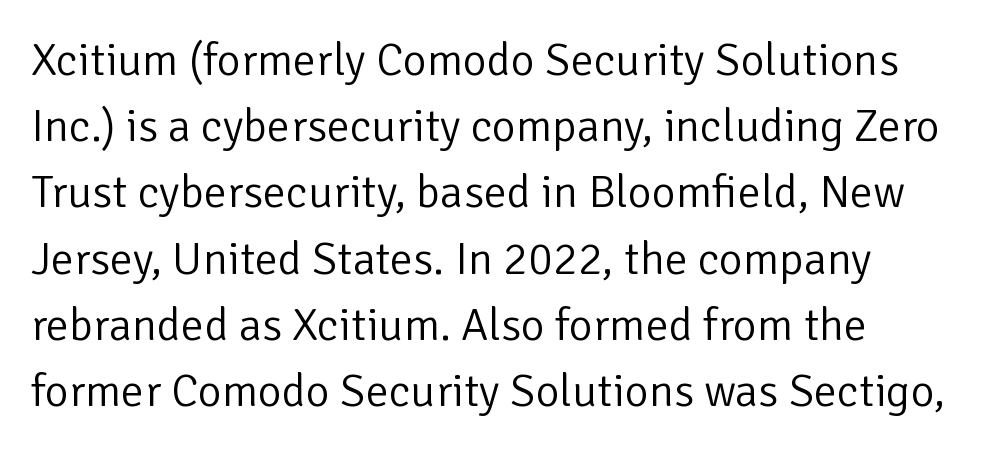
The image shows 46 px light sans-serif type, upright; set left-aligned, normal line spacing (1.44x), normal letter spacing, not underlined; low stroke contrast and a medium x-height.
